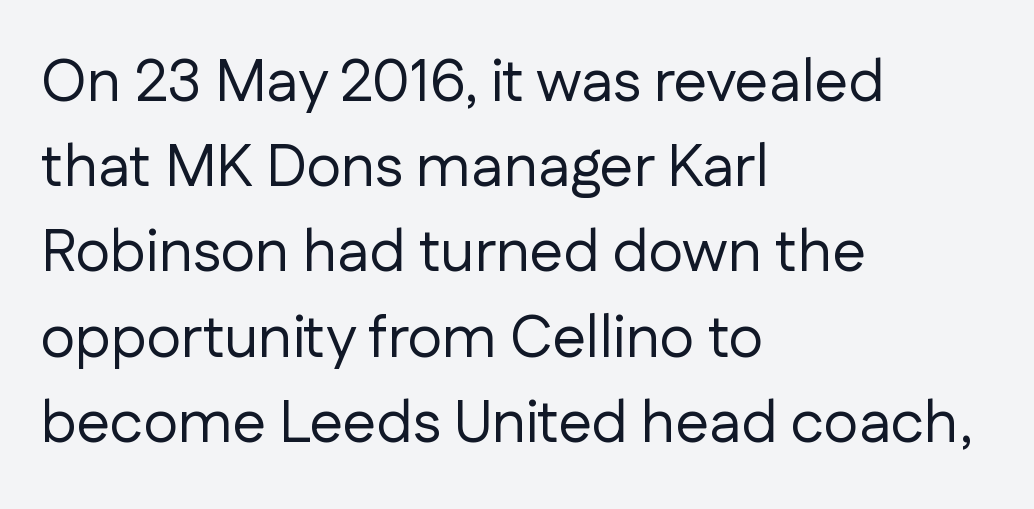
The rendering anchors every line to the left-hand side. Serifs: no, the terminals of the letterforms are clean. A typesetter would call this proportional, since set widths differ per character. Unbolded letterforms with no extra heft.
